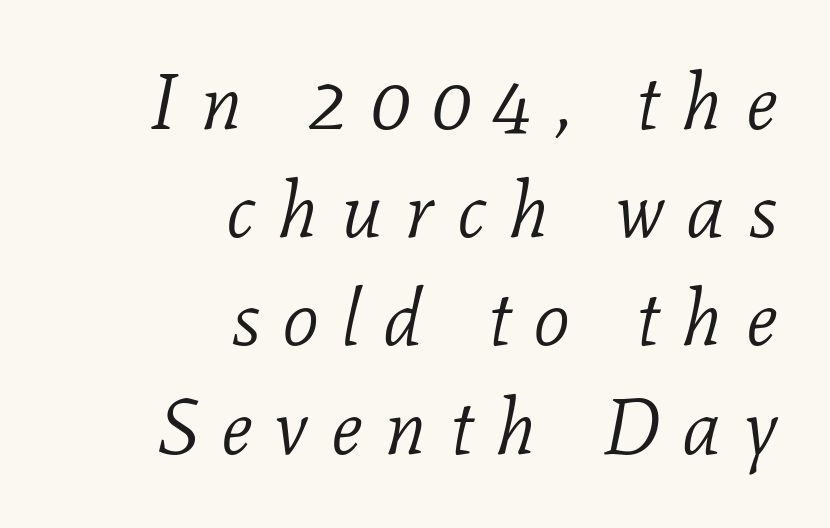
{"serif": "yes", "italic": "yes", "lean": "right", "slant_degrees": 11, "bold": "no", "weight": "light", "width": "normal", "stroke_contrast": "low", "x_height": "medium", "monospaced": "no", "underline": "no", "align": "right", "line_spacing": "normal", "line_spacing_ratio": 1.37, "letter_spacing": "wide", "letter_spacing_em": 0.29, "glyph_px": 79}
